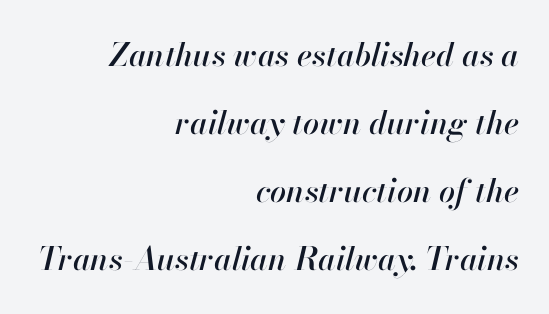
The image shows 32 px text type, italic (leaning right); set right-aligned, loose line spacing (2.13x), normal letter spacing, not underlined; high stroke contrast and a small x-height.
